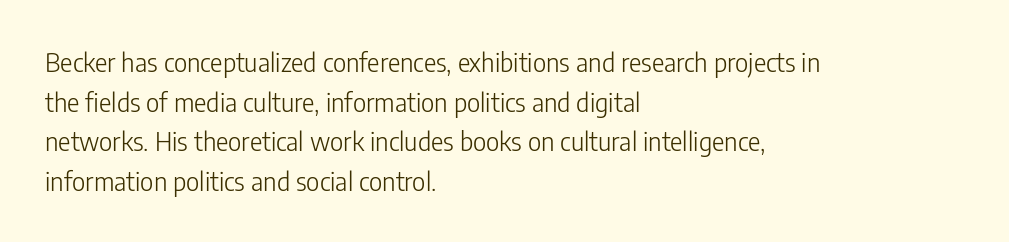
The block of text has a typical density, with ordinary space between rows. The line texture is even and compact thanks to regular tracking. Nothing heavy about these letters — not bold at all. Which margin do the lines hug? The left one — the right edge is uneven.
